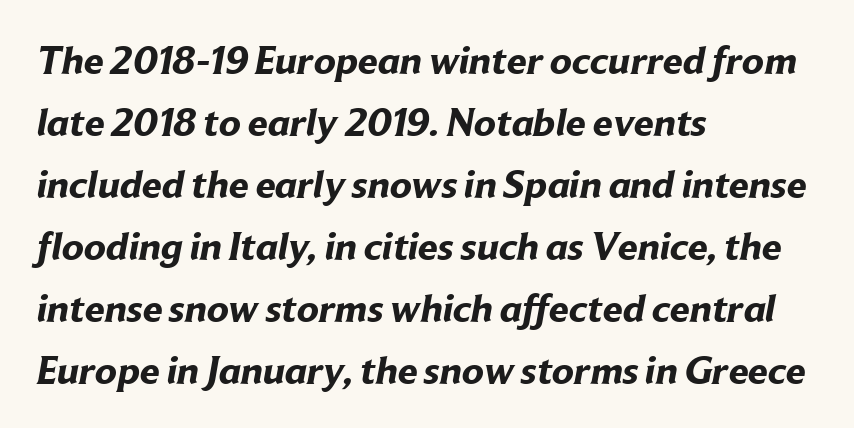
The image shows 40 px bold sans-serif type; set left-aligned, normal line spacing (1.55x), normal letter spacing, not underlined; low stroke contrast and a medium x-height.
